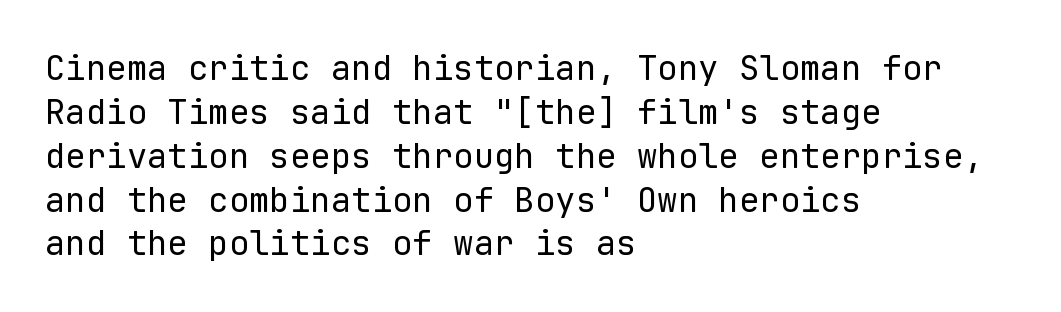
Stem width sits at or under what a default text font uses. This is roman type, the default non-slanted kind. Is the block centered? No — it sits flush against the left margin. The glyphs in this specimen are sans serif.
